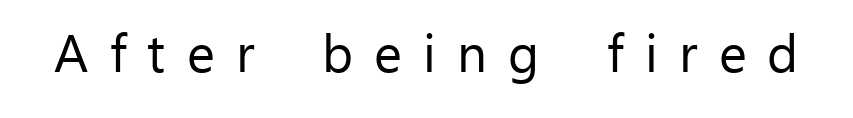
The image shows 53 px regular-weight sans-serif type, upright; set unusually wide letter spacing (+0.4 em), not underlined; low stroke contrast and a medium x-height.
